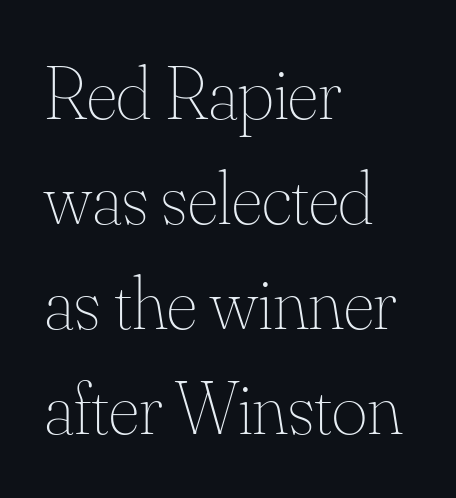
{"italic": "no", "bold": "no", "weight": "thin", "width": "normal", "stroke_contrast": "medium", "x_height": "small", "monospaced": "no", "underline": "no", "align": "left", "line_spacing": "normal", "line_spacing_ratio": 1.38, "letter_spacing": "normal", "letter_spacing_em": 0.0, "glyph_px": 76}
